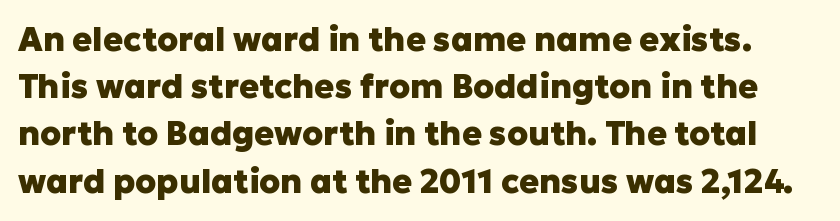
Q: Is the text bold? A: Yes.
Q: Is the text italic (slanted)? A: No, it is upright.
Q: Is the typeface a serif or a sans-serif typeface? A: Sans-serif.
Q: Is the text underlined? A: No.
Q: Is the spacing between letters normal or unusually wide? A: Normal.
Q: Is the spacing between lines tight, normal or loose? A: Normal.
Q: Width (condensed, normal, or wide)? A: Normal.
Q: Stroke contrast? A: Low.
Q: x-height? A: Medium.
Q: Monospaced? A: No.
